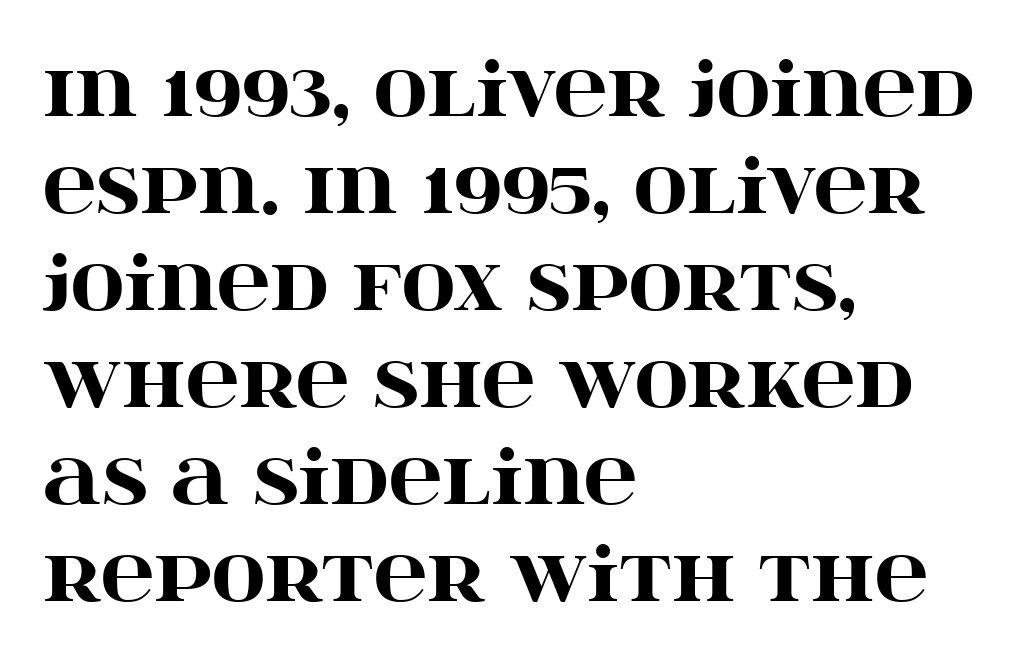
{"serif": "yes", "italic": "no", "bold": "yes", "weight": "heavy", "width": "wide", "stroke_contrast": "high", "x_height": "large", "monospaced": "no", "underline": "no", "align": "left", "line_spacing": "normal", "line_spacing_ratio": 1.31, "letter_spacing": "normal", "letter_spacing_em": 0.0, "glyph_px": 74}
